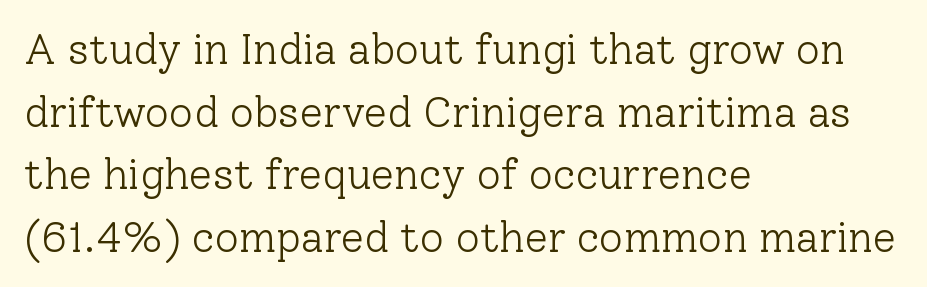
A quiet, ordinary-to-light weight characterises the typeface. The font's upright variant was chosen for this text. Serif or sans? Serif — the stroke terminals have little feet. The tracking reads as untouched default to a designer's eye.
